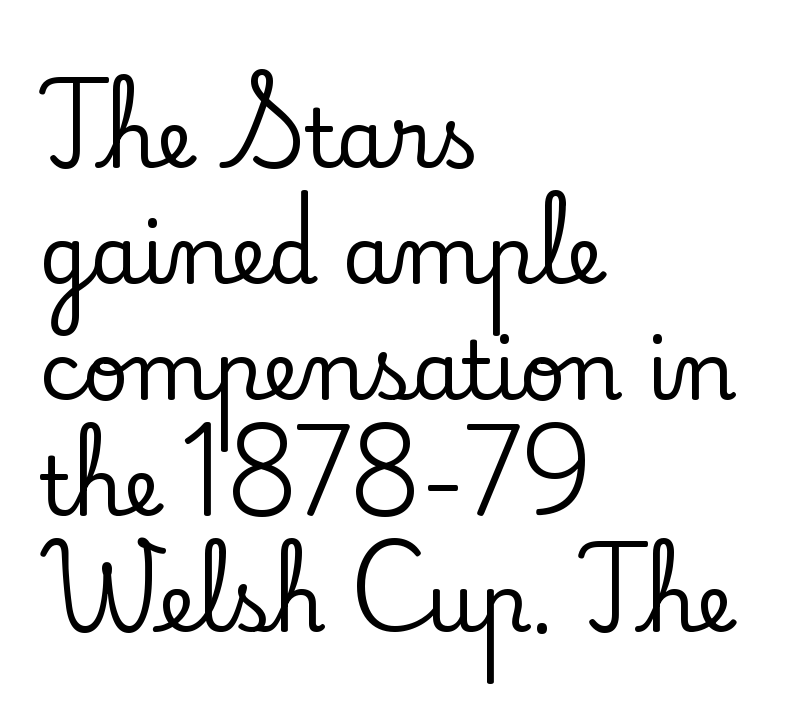
The image shows 80 px serif type, upright; set left-aligned, normal line spacing (1.45x), normal letter spacing, not underlined; low stroke contrast and a small x-height.
